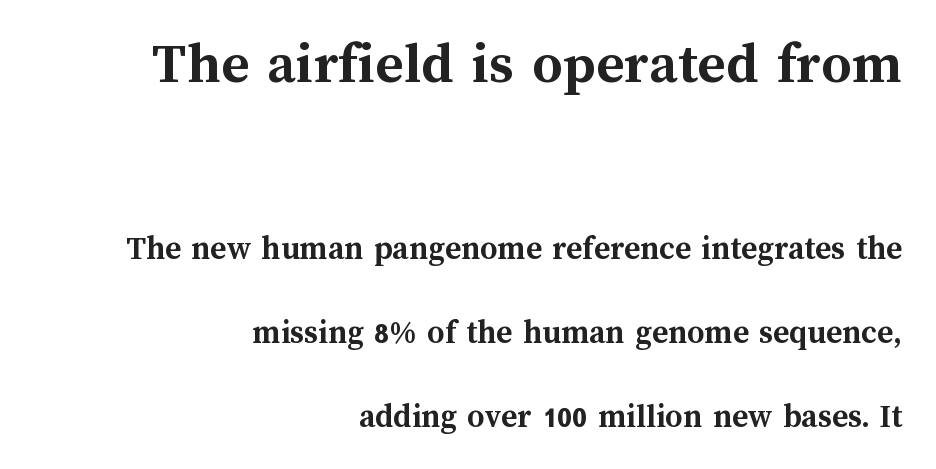
{"italic": "no", "bold": "yes", "weight": "semibold", "width": "normal", "stroke_contrast": "medium", "x_height": "medium", "monospaced": "no", "underline": "no", "align": "right", "line_spacing": "loose", "line_spacing_ratio": 2.48, "letter_spacing": "normal", "letter_spacing_em": 0.0, "larger_block": "first", "size_ratio": 1.76, "glyph_px": 60}
